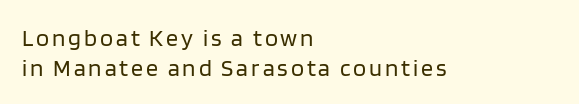
Q: Is the text bold? A: No.
Q: Is the text italic (slanted)? A: No, it is upright.
Q: Is the text underlined? A: No.
Q: How is the paragraph aligned? A: Left-aligned.
